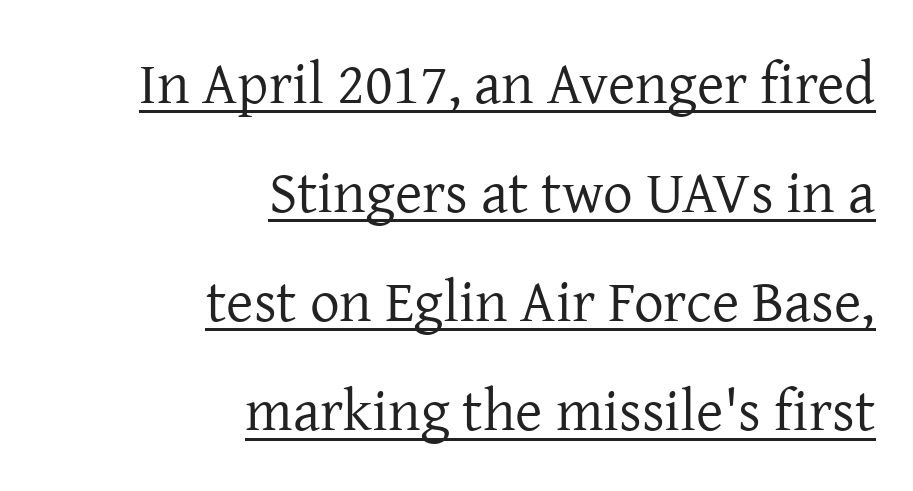
Q: Is the text bold? A: No.
Q: Is the text italic (slanted)? A: No, it is upright.
Q: Is the typeface a serif or a sans-serif typeface? A: Serif.
Q: Is the text underlined? A: Yes.
Q: How is the paragraph aligned? A: Right-aligned.
Q: Is the spacing between letters normal or unusually wide? A: Normal.
Q: Width (condensed, normal, or wide)? A: Normal.
Q: Stroke contrast? A: Low.
Q: x-height? A: Medium.
Q: Monospaced? A: No.
